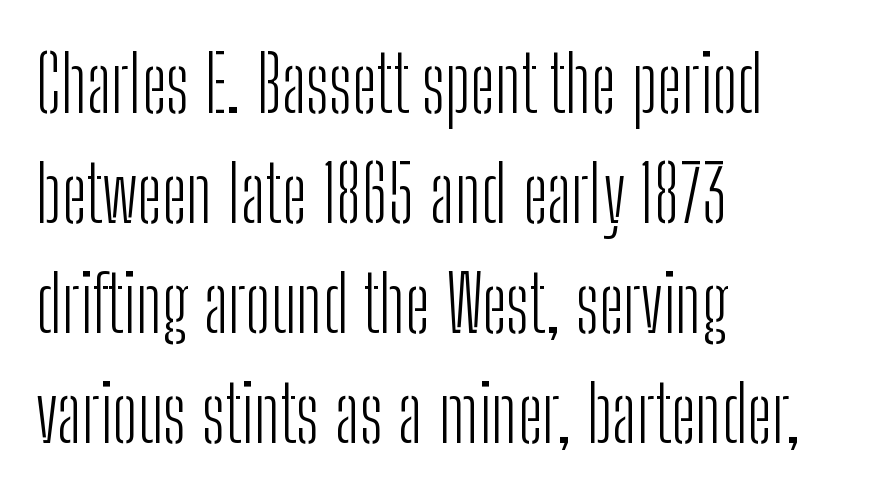
Q: Is the text bold? A: No.
Q: Is the text italic (slanted)? A: No, it is upright.
Q: Is the typeface a serif or a sans-serif typeface? A: Sans-serif.
Q: Is the text underlined? A: No.
Q: How is the paragraph aligned? A: Left-aligned.
Q: Is the spacing between letters normal or unusually wide? A: Normal.
Q: Is the spacing between lines tight, normal or loose? A: Normal.
Q: Width (condensed, normal, or wide)? A: Condensed.
Q: Stroke contrast? A: Low.
Q: x-height? A: Medium.
Q: Monospaced? A: No.
